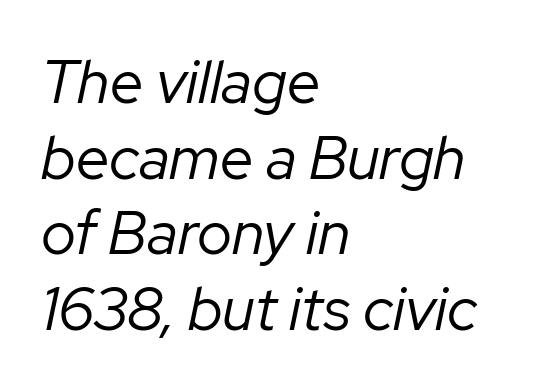
{"italic": "yes", "lean": "right", "slant_degrees": 12, "bold": "no", "weight": "regular", "width": "normal", "stroke_contrast": "low", "x_height": "medium", "monospaced": "no", "underline": "no", "align": "left", "line_spacing": "normal", "line_spacing_ratio": 1.26, "letter_spacing": "normal", "letter_spacing_em": 0.0, "glyph_px": 60}
